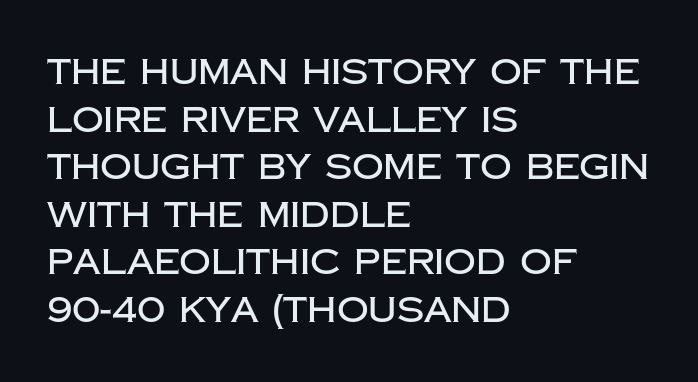
Q: Is the text italic (slanted)? A: No, it is upright.
Q: Is the typeface a serif or a sans-serif typeface? A: Sans-serif.
Q: Is the text underlined? A: No.
Q: How is the paragraph aligned? A: Left-aligned.
Q: Is the spacing between letters normal or unusually wide? A: Normal.
Q: Is the spacing between lines tight, normal or loose? A: Normal.
Q: Width (condensed, normal, or wide)? A: Normal.
Q: Stroke contrast? A: Low.
Q: x-height? A: Large.
Q: Monospaced? A: No.
